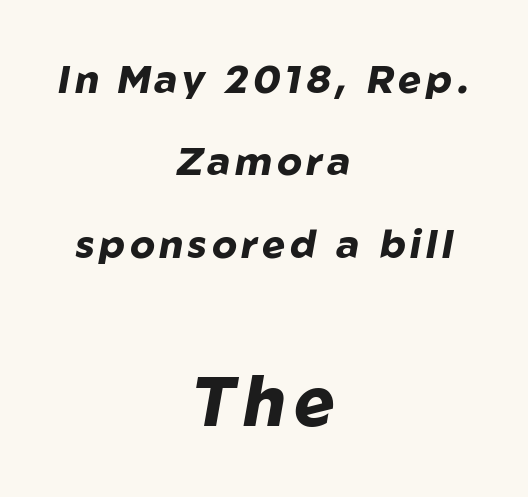
The image shows 69 px heavy type, italic (leaning right); set centered, loose line spacing (2.11x), not underlined; the second (bottom) block is 1.77x larger; low stroke contrast and a medium x-height.
